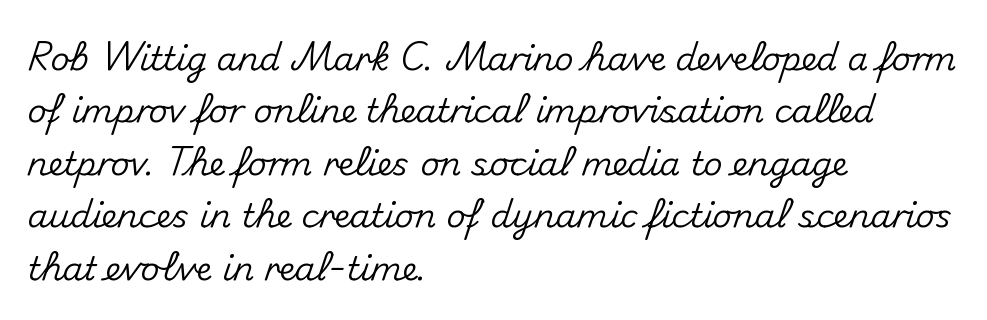
{"serif": "no", "width": "normal", "stroke_contrast": "medium", "x_height": "small", "monospaced": "no", "underline": "no", "align": "left", "line_spacing": "normal", "line_spacing_ratio": 1.59, "letter_spacing": "normal", "letter_spacing_em": 0.0, "glyph_px": 33}
